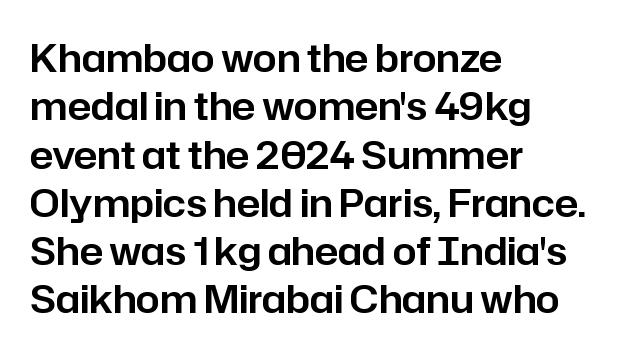
{"serif": "no", "italic": "no", "width": "normal", "stroke_contrast": "low", "x_height": "medium", "monospaced": "no", "underline": "no", "align": "left", "line_spacing": "normal", "line_spacing_ratio": 1.27, "letter_spacing": "normal", "letter_spacing_em": 0.0, "glyph_px": 38}
